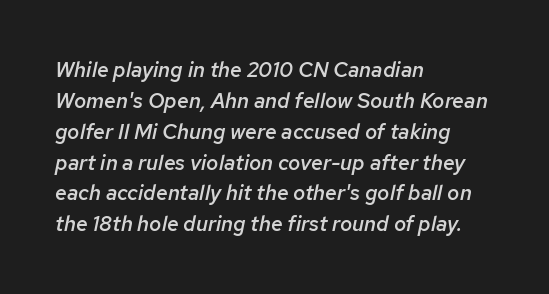
The image shows 21 px text type, italic (leaning right); set left-aligned, normal line spacing (1.47x), normal letter spacing, not underlined.
